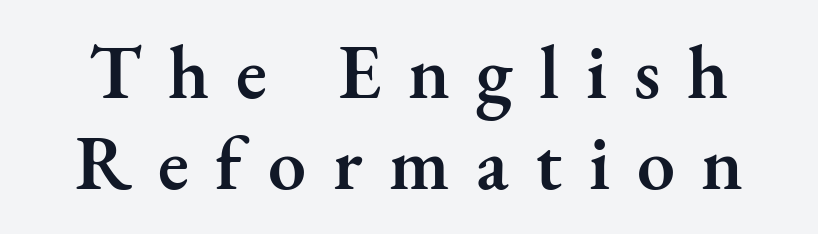
{"serif": "yes", "italic": "no", "bold": "semi", "weight": "semibold", "width": "normal", "stroke_contrast": "medium", "x_height": "small", "monospaced": "no", "underline": "no", "line_spacing_ratio": 1.2, "letter_spacing": "wide", "letter_spacing_em": 0.35, "glyph_px": 76}
